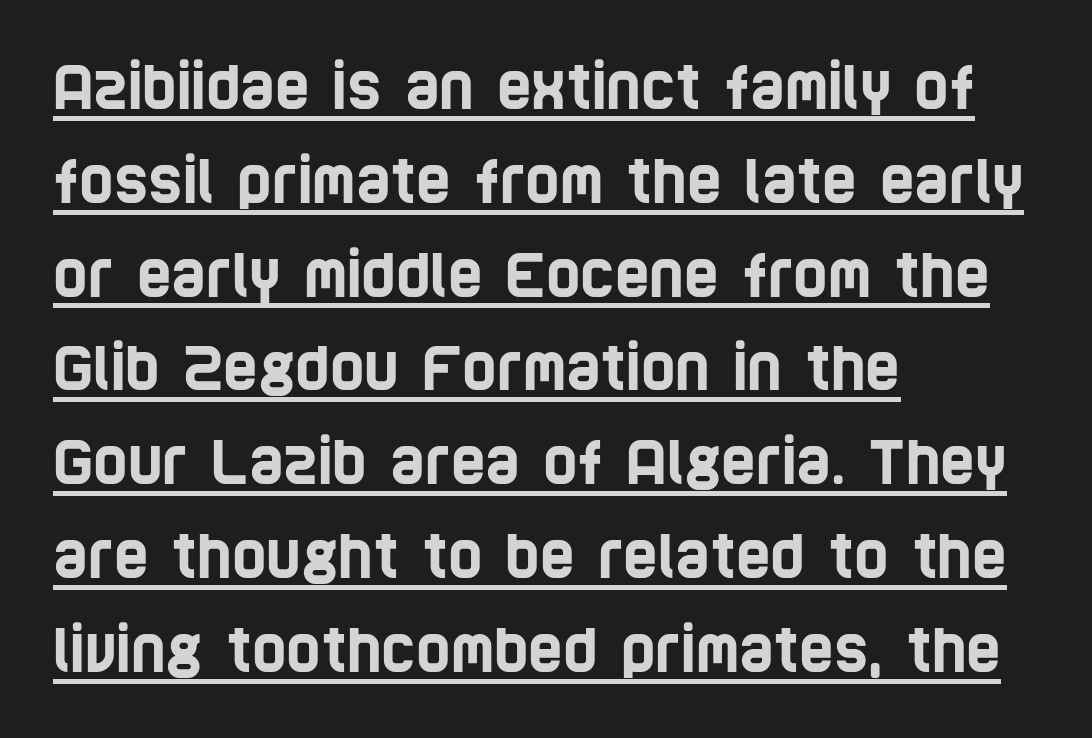
{"serif": "no", "width": "condensed", "stroke_contrast": "low", "x_height": "large", "monospaced": "no", "underline": "yes", "align": "left", "line_spacing": "normal", "line_spacing_ratio": 1.59, "letter_spacing": "normal", "letter_spacing_em": 0.0, "glyph_px": 59}
